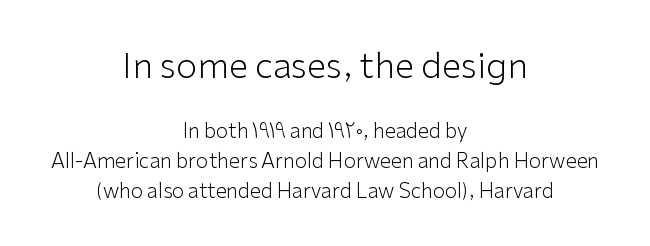
The image shows 35 px light sans-serif type, upright; set centered, normal line spacing (1.5x), normal letter spacing, not underlined; the first (top) block is 1.75x larger; low stroke contrast and a medium x-height.
